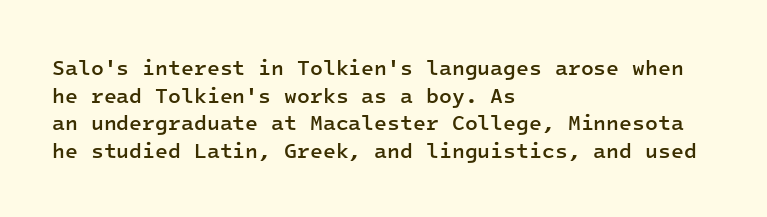
Q: Is the text bold? A: Semi-bold.
Q: Is the text italic (slanted)? A: No, it is upright.
Q: Is the text underlined? A: No.
Q: How is the paragraph aligned? A: Left-aligned.
Q: Is the spacing between letters normal or unusually wide? A: Normal.
Q: Is the spacing between lines tight, normal or loose? A: Normal.
